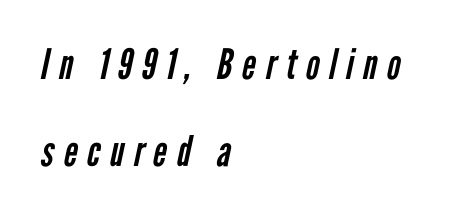
Q: Is the text bold? A: No.
Q: Is the typeface a serif or a sans-serif typeface? A: Sans-serif.
Q: Is the text underlined? A: No.
Q: How is the paragraph aligned? A: Left-aligned.
Q: Is the spacing between letters normal or unusually wide? A: Unusually wide.
Q: Is the spacing between lines tight, normal or loose? A: Loose.
Q: Width (condensed, normal, or wide)? A: Condensed.
Q: Stroke contrast? A: Low.
Q: x-height? A: Medium.
Q: Monospaced? A: No.
